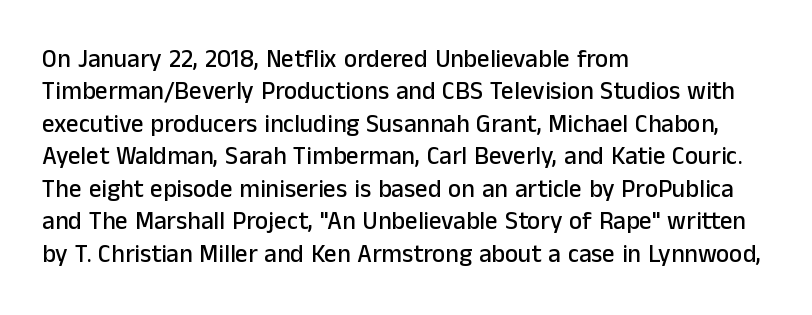
{"italic": "no", "underline": "no", "align": "left", "line_spacing": "normal", "line_spacing_ratio": 1.3, "letter_spacing": "normal", "letter_spacing_em": 0.0, "glyph_px": 25}
